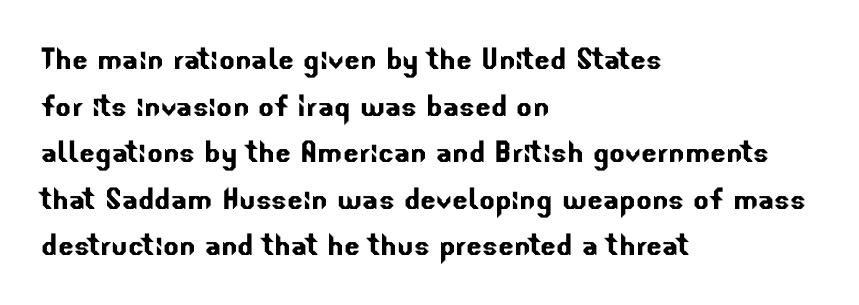
{"serif": "no", "width": "normal", "stroke_contrast": "low", "x_height": "small", "monospaced": "no", "underline": "no", "align": "left", "line_spacing": "normal", "line_spacing_ratio": 1.26, "letter_spacing": "normal", "letter_spacing_em": 0.0, "glyph_px": 37}
